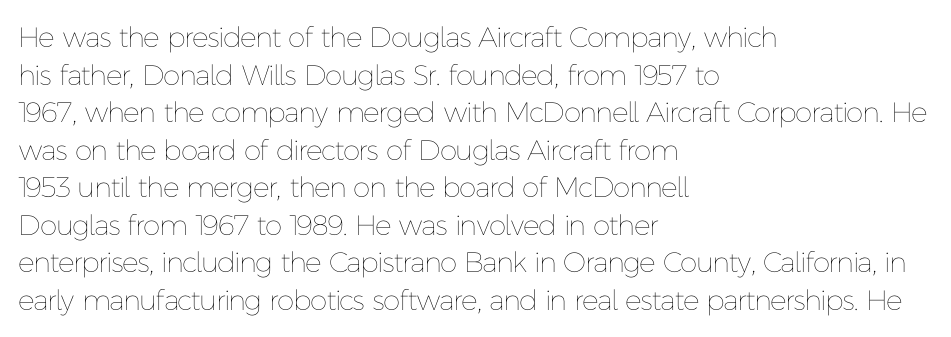
Looks like regular typesetting: each glyph gets only the width it needs. It's the straight-up-and-down kind of type. Unmarked baselines from the first word to the last. You could call the tracking neutral — neither tight nor loose. Does the copy run flush right? No — it runs flush left.
